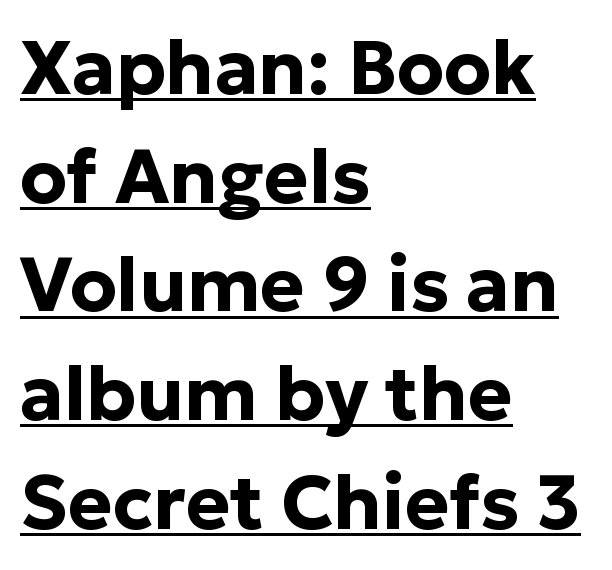
The image shows 75 px bold sans-serif type, upright; set left-aligned, normal line spacing (1.45x), normal letter spacing, underlined; low stroke contrast and a medium x-height.
